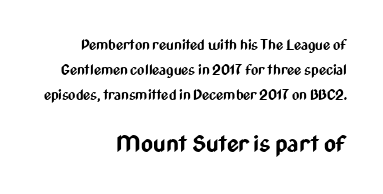
The image shows 23 px bold type, upright; set right-aligned, line spacing 1.77x, normal letter spacing, not underlined; the second (bottom) block is 1.64x larger.
